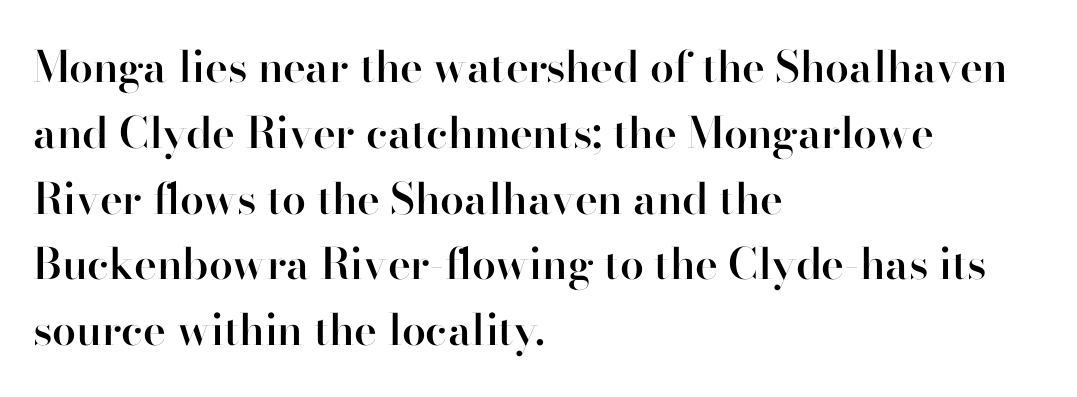
Q: Is the text bold? A: Semi-bold.
Q: Is the text italic (slanted)? A: No, it is upright.
Q: Is the typeface a serif or a sans-serif typeface? A: Sans-serif.
Q: Is the text underlined? A: No.
Q: How is the paragraph aligned? A: Left-aligned.
Q: Is the spacing between letters normal or unusually wide? A: Normal.
Q: Is the spacing between lines tight, normal or loose? A: Normal.
Q: Width (condensed, normal, or wide)? A: Normal.
Q: Stroke contrast? A: High.
Q: x-height? A: Small.
Q: Monospaced? A: No.
